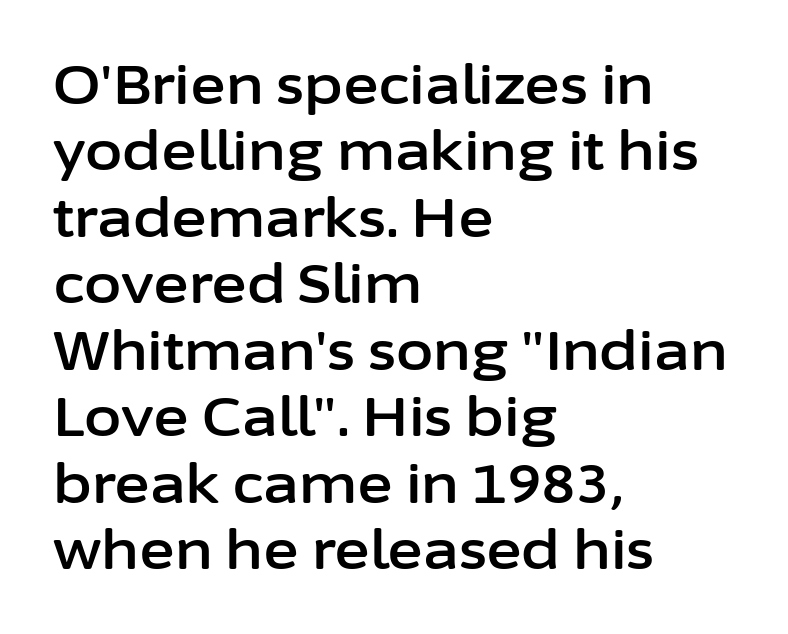
This sample uses a sans-serif face. It's the straight-up-and-down kind of type. Character widths vary here, with narrow letters taking less room than wide ones. Is the block centered? No — it sits flush against the left margin.
